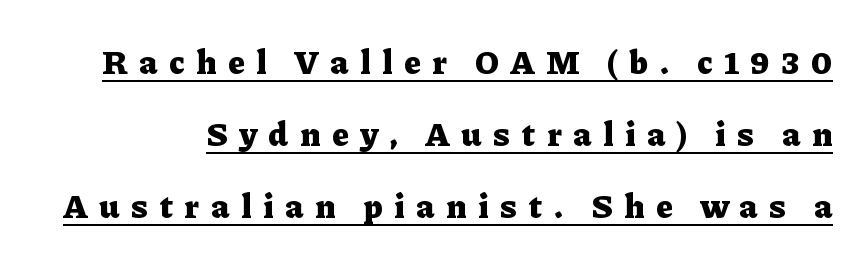
{"serif": "yes", "italic": "no", "bold": "yes", "weight": "heavy", "width": "normal", "stroke_contrast": "low", "x_height": "medium", "monospaced": "no", "underline": "yes", "line_spacing": "loose", "line_spacing_ratio": 2.12, "letter_spacing": "wide", "letter_spacing_em": 0.35, "glyph_px": 34}
